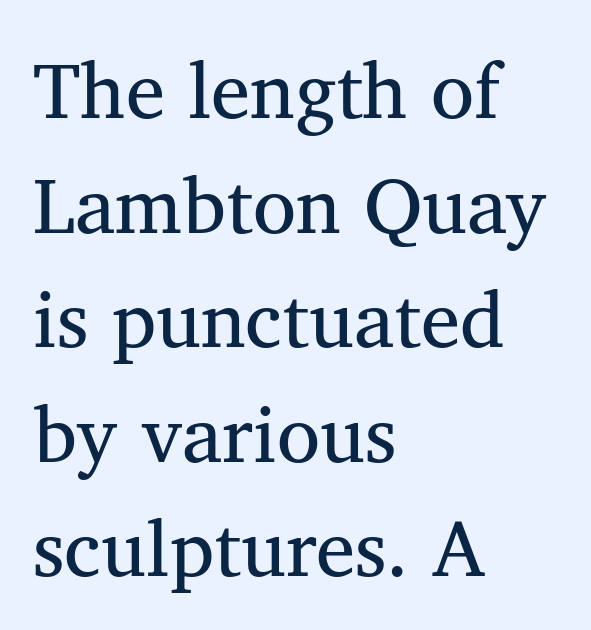
{"serif": "yes", "italic": "no", "bold": "no", "weight": "regular", "width": "normal", "stroke_contrast": "medium", "x_height": "medium", "monospaced": "no", "underline": "no", "align": "left", "line_spacing": "normal", "line_spacing_ratio": 1.45, "letter_spacing": "normal", "letter_spacing_em": 0.0, "glyph_px": 79}
